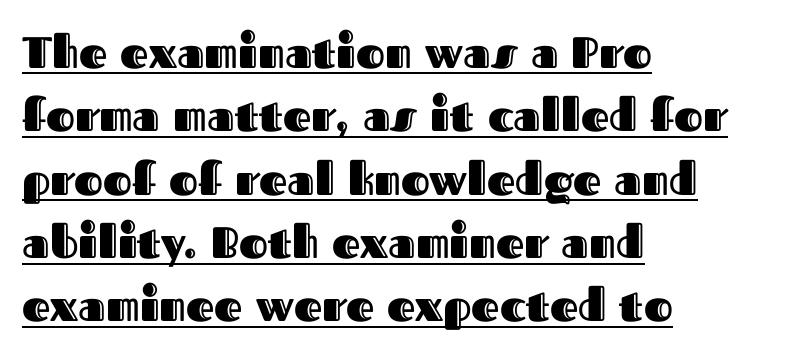
The space between consecutive lines is moderate. You could not count columns in this text — the font is proportionally spaced. A typesetter would call this zero additional tracking. The lettering holds an erect, upright posture throughout.
